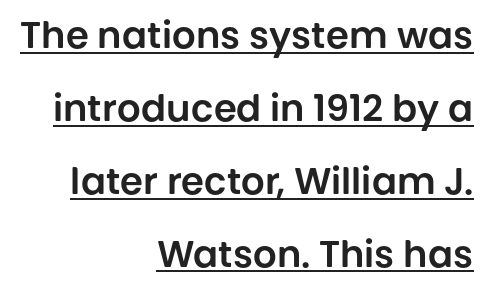
{"serif": "no", "italic": "no", "width": "normal", "stroke_contrast": "low", "x_height": "large", "monospaced": "no", "underline": "yes", "align": "right", "line_spacing": "loose", "line_spacing_ratio": 1.97, "letter_spacing": "normal", "letter_spacing_em": 0.0, "glyph_px": 37}
